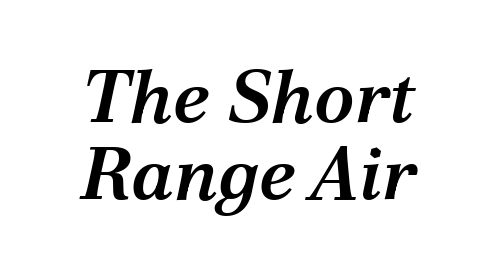
The image shows 74 px semibold serif type, italic (leaning right); set centered, tight line spacing (1.04x), normal letter spacing, not underlined; medium stroke contrast and a medium x-height.
